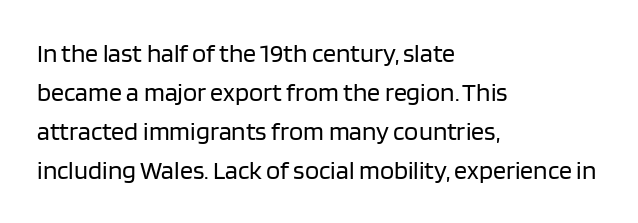
{"italic": "no", "bold": "no", "underline": "no", "align": "left", "line_spacing": "normal", "line_spacing_ratio": 1.5, "letter_spacing": "normal", "letter_spacing_em": 0.0, "glyph_px": 26}
